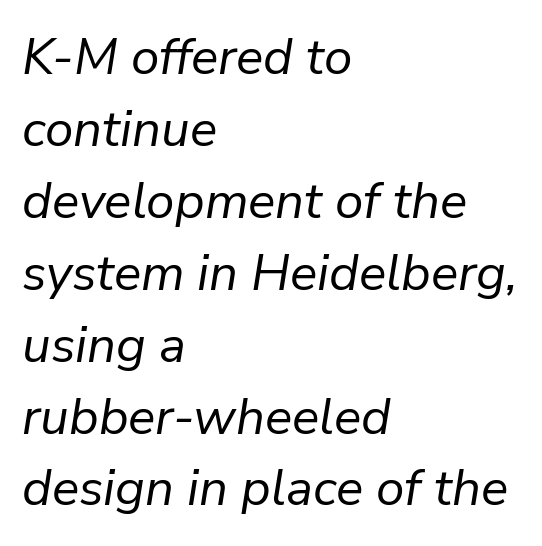
{"italic": "yes", "lean": "right", "slant_degrees": 9, "bold": "no", "weight": "regular", "width": "normal", "stroke_contrast": "low", "x_height": "medium", "monospaced": "no", "underline": "no", "align": "left", "line_spacing": "normal", "line_spacing_ratio": 1.41, "letter_spacing": "normal", "letter_spacing_em": 0.0, "glyph_px": 51}
